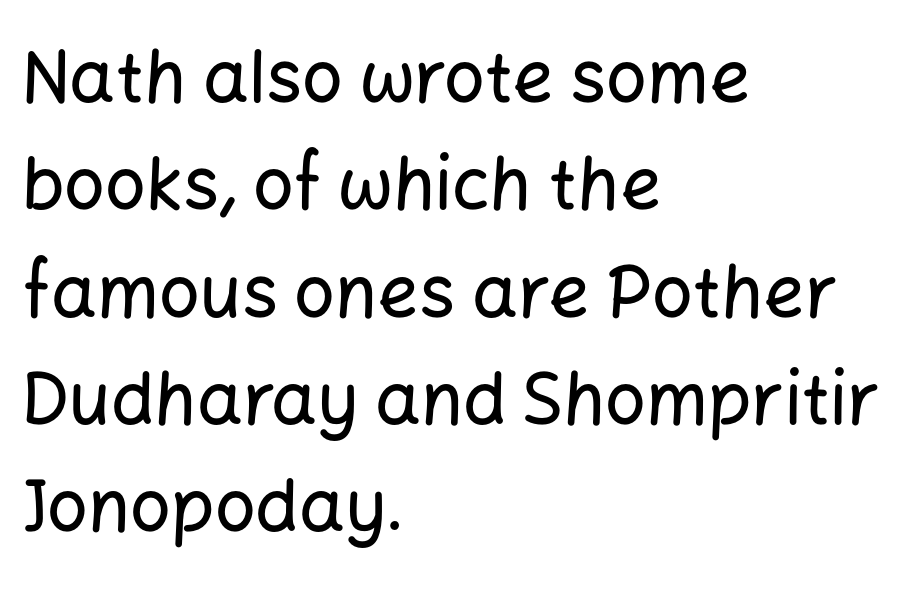
Plain, unruled lines of type. Looks like regular typesetting: each glyph gets only the width it needs. Regarding serifs, this sample does without them. When letters stand straight like this, we call the style roman or upright. How are the letters spaced? Ordinarily, with no added tracking.
